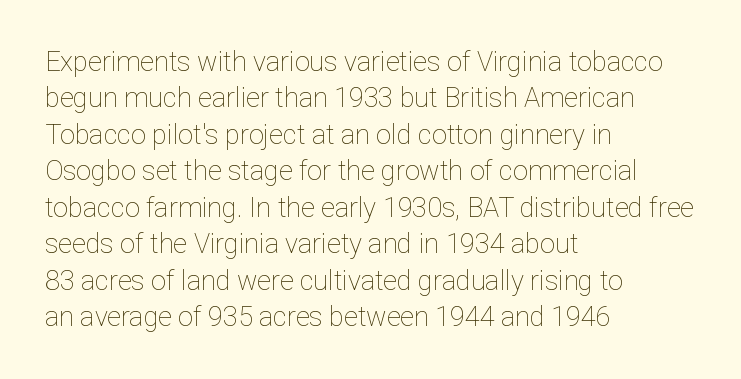
{"italic": "no", "bold": "no", "underline": "no", "align": "left", "line_spacing": "normal", "line_spacing_ratio": 1.35, "letter_spacing": "normal", "letter_spacing_em": 0.0, "glyph_px": 27}
